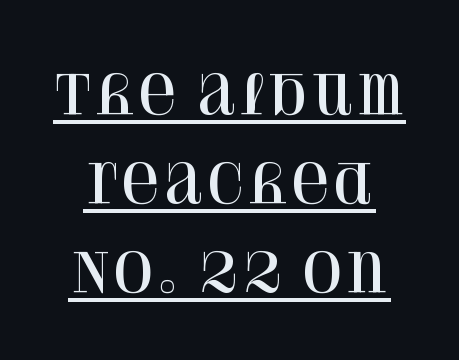
Is the letter spacing exaggerated? No — it looks like the ordinary default. Students, observe: this is what conventionally led text looks like. The designer went with a serif here, giving each stem small feet. Posture: upright roman.
